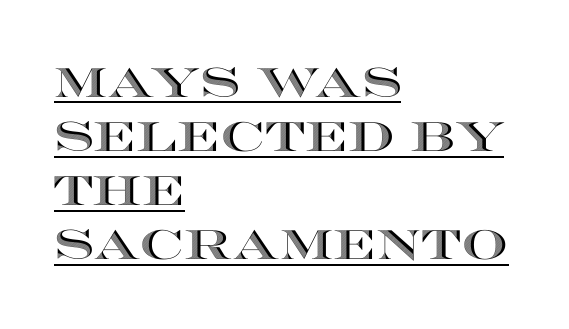
Interline gaps are of average width in this sample. Do the characters align in a grid? No, the font is proportional. Typeset ragged right — the left edge is the straight one. The words here are underlined. The typography opts for an upright posture over an oblique one.
